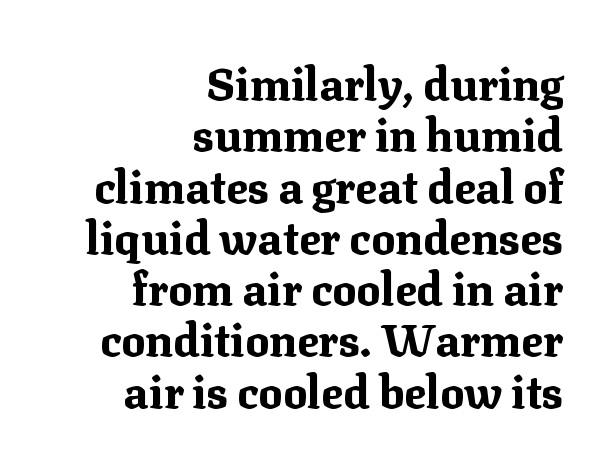
The image shows 45 px bold serif type, upright; set right-aligned, tight line spacing (1.14x), normal letter spacing, not underlined; medium stroke contrast and a medium x-height.
